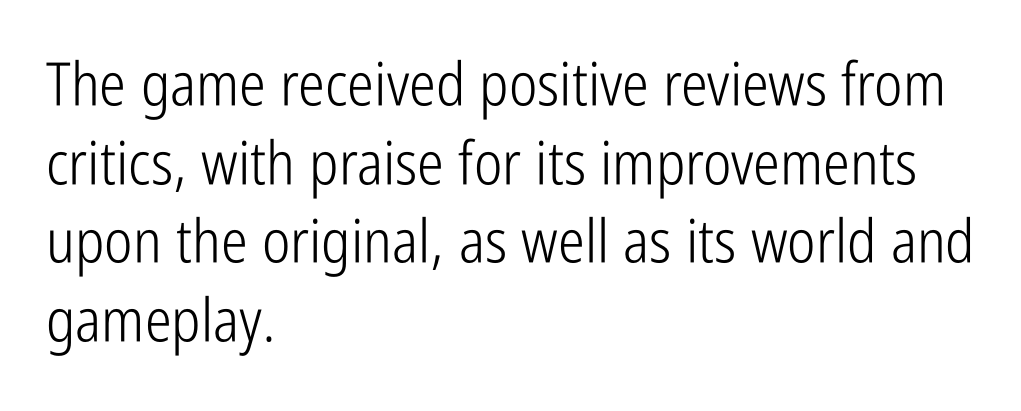
{"serif": "no", "italic": "no", "bold": "no", "weight": "light", "width": "condensed", "stroke_contrast": "low", "x_height": "medium", "monospaced": "no", "underline": "no", "align": "left", "line_spacing": "normal", "line_spacing_ratio": 1.31, "letter_spacing": "normal", "letter_spacing_em": 0.0, "glyph_px": 60}
